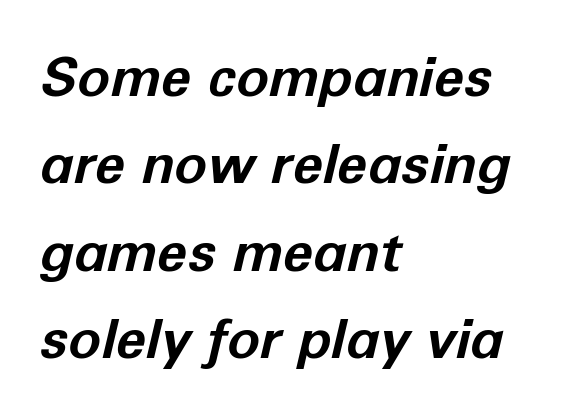
The image shows 55 px bold type, italic (leaning right); set left-aligned, normal line spacing (1.59x), normal letter spacing, not underlined; low stroke contrast and a medium x-height.
